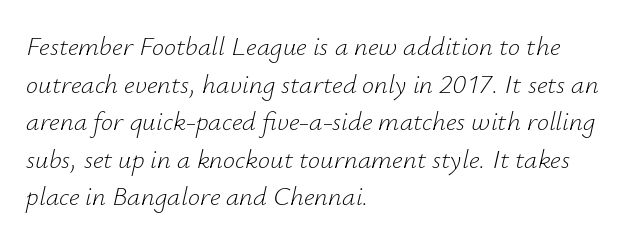
If you drew a ruler down the left edge, every line would touch it. Designer's note — italics engaged. The specimen omits any rule beneath the text block's lines. Students, observe: this is what conventionally led text looks like. Compared with a typical body face, this is equally light or lighter still.
